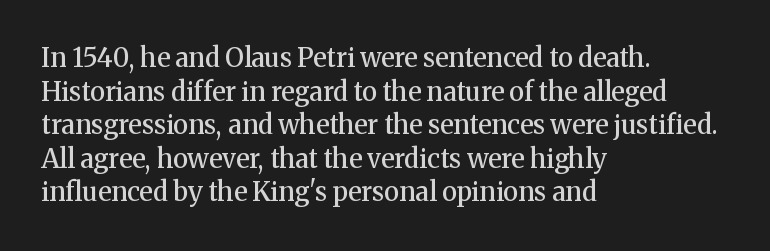
Each row of text sits above clean, open space. Notice how the passage keeps a crisp vertical edge on the left only. These lines keep a tight, regular rhythm from letter to letter. The strokes are fattened partway — semibold, not bold. Regarding leading, the lines here are spaced in the standard way. Upright lettering throughout.
